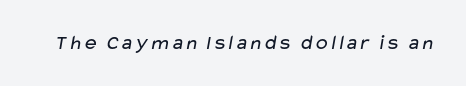
{"bold": "no", "underline": "no", "letter_spacing": "normal", "letter_spacing_em": 0.0, "glyph_px": 21}
